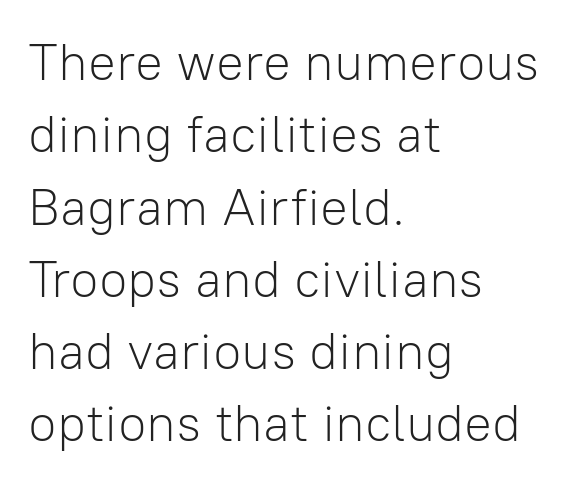
The image shows 52 px light sans-serif type, upright; set left-aligned, normal line spacing (1.39x), normal letter spacing, not underlined; low stroke contrast and a medium x-height.
